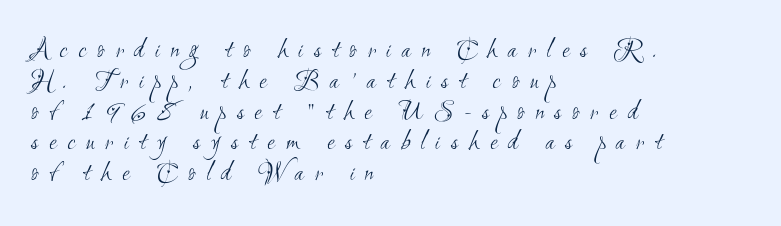
Q: Is the text bold? A: No.
Q: Is the typeface a serif or a sans-serif typeface? A: Sans-serif.
Q: Is the text underlined? A: No.
Q: How is the paragraph aligned? A: Left-aligned.
Q: Is the spacing between letters normal or unusually wide? A: Unusually wide.
Q: Is the spacing between lines tight, normal or loose? A: Tight.
Q: Width (condensed, normal, or wide)? A: Condensed.
Q: Stroke contrast? A: Medium.
Q: x-height? A: Small.
Q: Monospaced? A: No.
